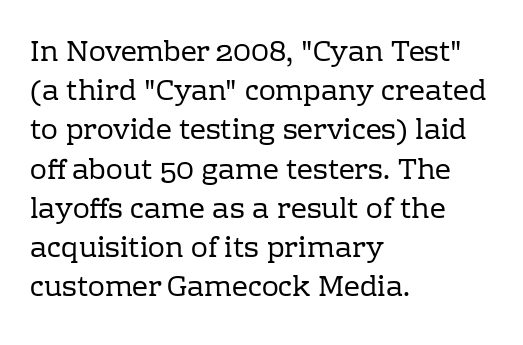
{"serif": "yes", "italic": "no", "bold": "no", "weight": "regular", "width": "normal", "stroke_contrast": "low", "x_height": "medium", "monospaced": "no", "underline": "no", "align": "left", "line_spacing": "normal", "line_spacing_ratio": 1.4, "letter_spacing": "normal", "letter_spacing_em": 0.0, "glyph_px": 28}
